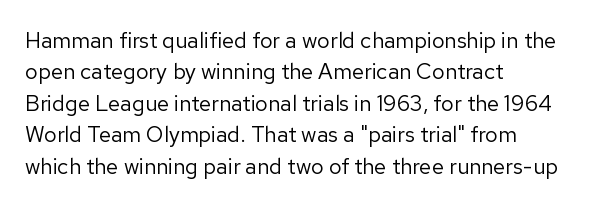
The line-height multiplier appears to be the usual default. The ragged edge is on the right, which tells us the setting is flush left. A typesetter would mark this as roman, not italic. This sample uses plain, unmodified letter spacing. No letter is thick-stroked: the sample isn't bold.
